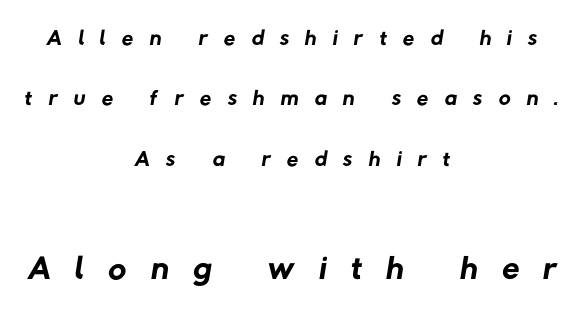
This is sans-serif lettering, the kind often seen on screens and signage. Here the designer chose a conventional face with non-uniform glyph widths. Larger block? The one below; the one above is distinctly smaller. Lines of text with bare space underneath. The font sits on the lighter half of the weight spectrum, regular included. The rag falls on both sides of this text block equally.
